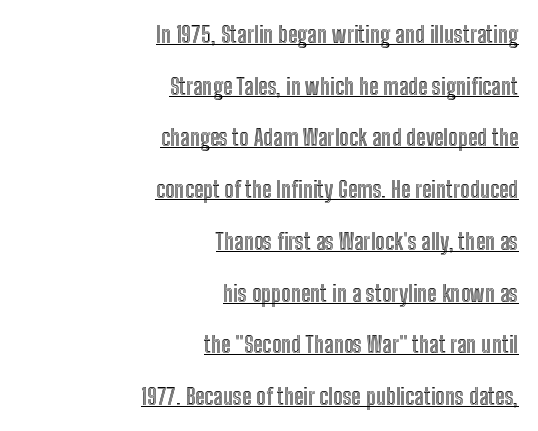
No extra tracking has been applied to these lines. The font's upright variant was chosen for this text. This rendering features underlined lettering. Quick note: interline space is abundant. Which margin do the lines hug? The right one — the left edge is uneven.
